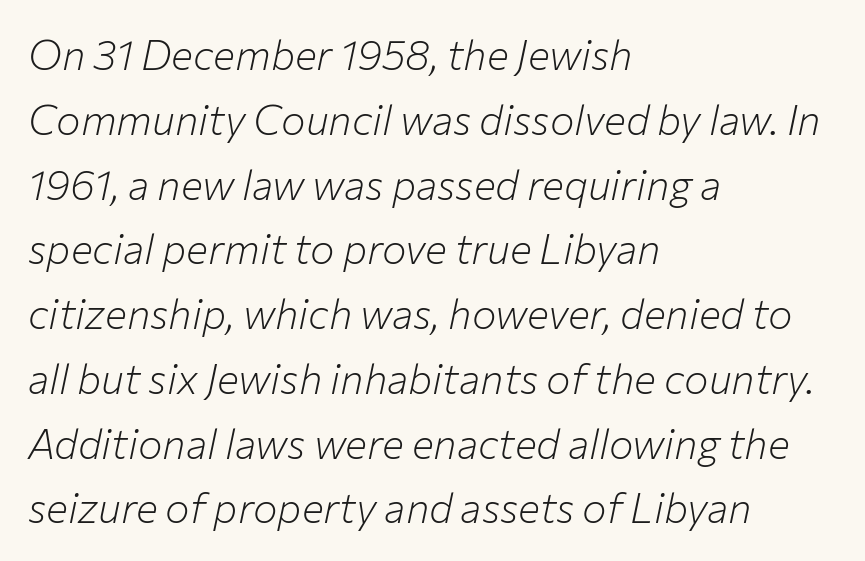
Q: Is the text bold? A: No.
Q: Is the text italic (slanted)? A: Yes, it leans right by about 12 degrees.
Q: Is the text underlined? A: No.
Q: How is the paragraph aligned? A: Left-aligned.
Q: Is the spacing between letters normal or unusually wide? A: Normal.
Q: Is the spacing between lines tight, normal or loose? A: Normal.
Q: Width (condensed, normal, or wide)? A: Normal.
Q: Stroke contrast? A: Low.
Q: x-height? A: Medium.
Q: Monospaced? A: No.
